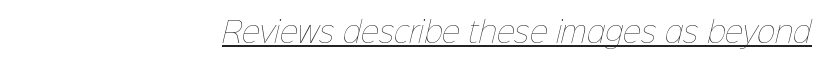
Letters have the restrained weight of plain body copy at most. Think of a printed novel: that variable character pitch is what you see here. The typesetter chose a ragged-left arrangement here. How are the letters spaced? Ordinarily, with no added tracking.
